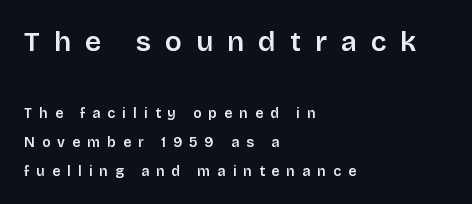
Q: Is the text bold? A: Semi-bold.
Q: Is the text italic (slanted)? A: No, it is upright.
Q: Is the typeface a serif or a sans-serif typeface? A: Sans-serif.
Q: Is the text underlined? A: No.
Q: How is the paragraph aligned? A: Left-aligned.
Q: Is the spacing between letters normal or unusually wide? A: Unusually wide.
Q: Is the spacing between lines tight, normal or loose? A: Loose.
Q: Which block of text is set in a larger size, the first (top) or the second (bottom)? A: The first (top) one.
Q: Width (condensed, normal, or wide)? A: Normal.
Q: Stroke contrast? A: Low.
Q: x-height? A: Large.
Q: Monospaced? A: No.
